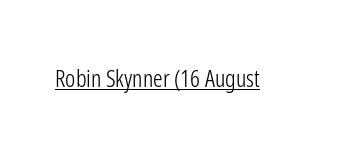
Underlined type. When letters stand straight like this, we call the style roman or upright. The line texture is even and compact thanks to regular tracking. The strokes carry an ordinary text weight at most.
